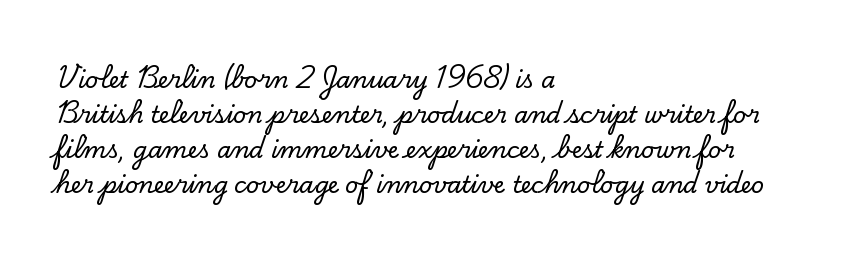
Left-aligned paragraph, ragged on the right. Only glyphs here, with clear space below each row. In terms of letterspacing, this is plain default setting. The line-height multiplier appears to be the usual default.
